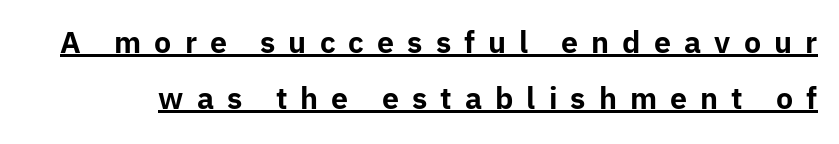
Nope, no serifs anywhere on these letters. The vertical gap from one line to the next is large. Notice how a bar underscores the lettering throughout. Strong, thick strokes mark this as bold type. The tracking reads as deliberately expanded to a designer's eye. Do the letters lean? They stand straight.
